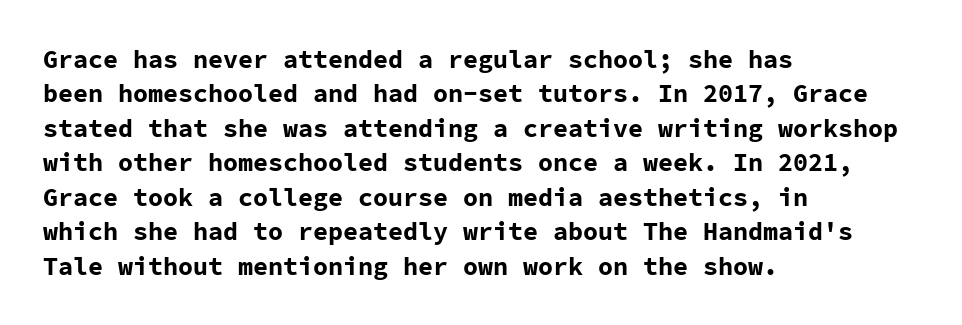
Plain, unruled lines of type. Italic: no, the glyphs are upright roman. The face used here has the dense, thick strokes of a bold. Compared with typical paragraphs, the rows here are spaced about the same. The paragraph has a hard left edge and a soft right edge. Here the glyphs are tracked normally, forming tight word shapes.
